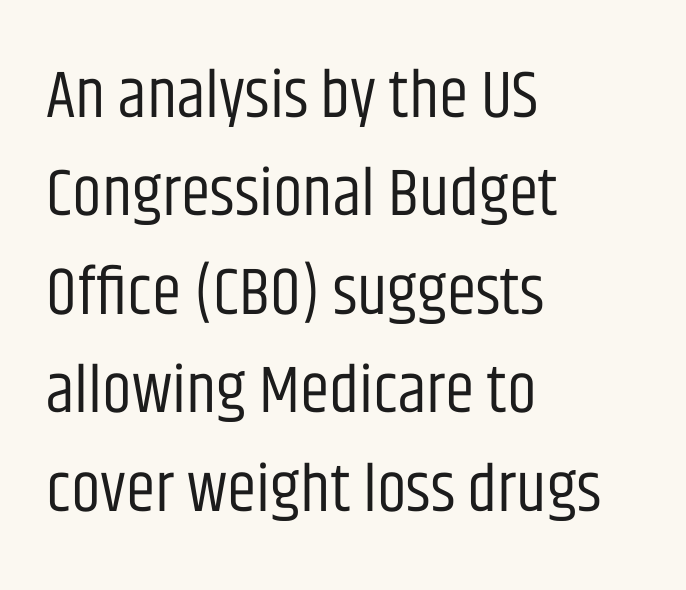
The image shows 67 px regular-weight, condensed sans-serif type, upright; set left-aligned, normal line spacing (1.47x), normal letter spacing, not underlined; low stroke contrast and a large x-height.
